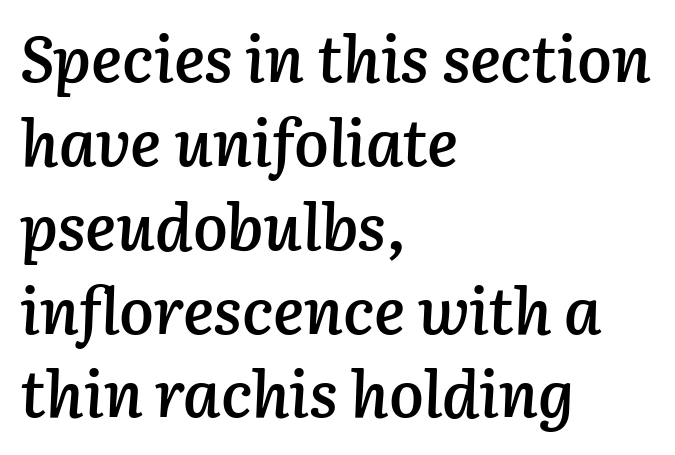
The image shows 65 px semibold type, italic (leaning right); set left-aligned, normal line spacing (1.29x), normal letter spacing, not underlined; low stroke contrast and a medium x-height.
